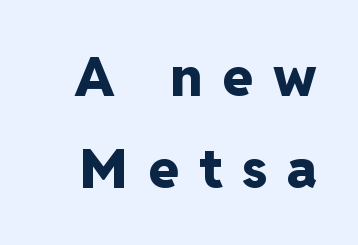
The image shows 54 px heavy sans-serif type, upright; set normal line spacing (1.7x), unusually wide letter spacing (+0.38 em), not underlined; low stroke contrast and a medium x-height.
